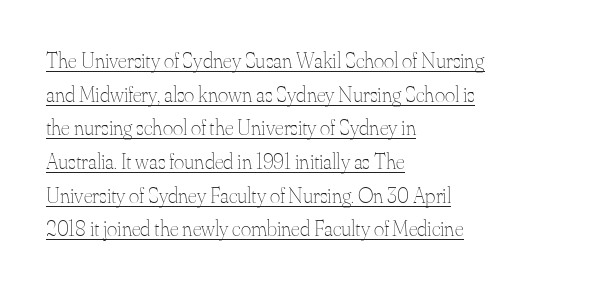
{"italic": "no", "bold": "no", "underline": "yes", "align": "left", "line_spacing": "normal", "line_spacing_ratio": 1.53, "letter_spacing": "normal", "letter_spacing_em": 0.0, "glyph_px": 22}
